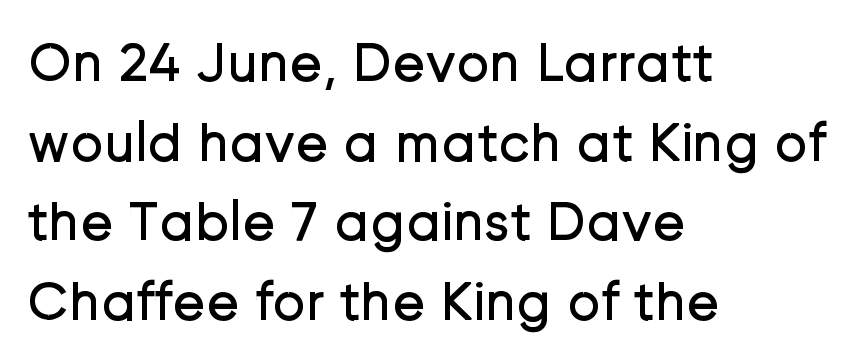
{"serif": "no", "italic": "no", "bold": "no", "weight": "regular", "width": "normal", "stroke_contrast": "low", "x_height": "medium", "monospaced": "no", "underline": "no", "align": "left", "line_spacing": "normal", "line_spacing_ratio": 1.42, "letter_spacing": "normal", "letter_spacing_em": 0.0, "glyph_px": 56}
